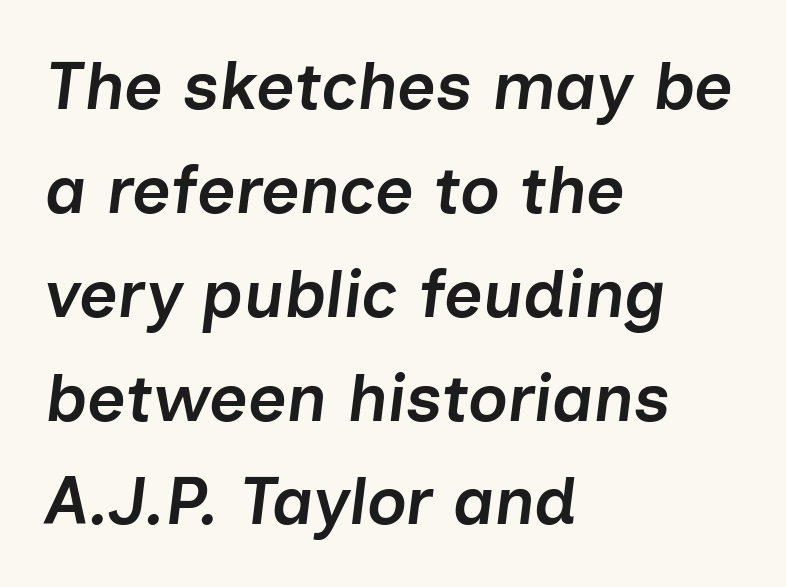
The image shows 67 px semibold type, italic (leaning right); set left-aligned, normal line spacing (1.55x), normal letter spacing, not underlined; low stroke contrast and a medium x-height.
